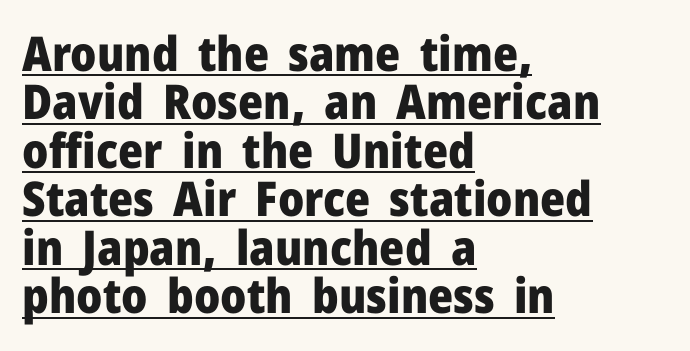
Q: Is the text bold? A: Yes.
Q: Is the text italic (slanted)? A: No, it is upright.
Q: Is the typeface a serif or a sans-serif typeface? A: Sans-serif.
Q: Is the text underlined? A: Yes.
Q: How is the paragraph aligned? A: Left-aligned.
Q: Is the spacing between letters normal or unusually wide? A: Normal.
Q: Is the spacing between lines tight, normal or loose? A: Tight.
Q: Width (condensed, normal, or wide)? A: Normal.
Q: Stroke contrast? A: Low.
Q: x-height? A: Medium.
Q: Monospaced? A: No.
